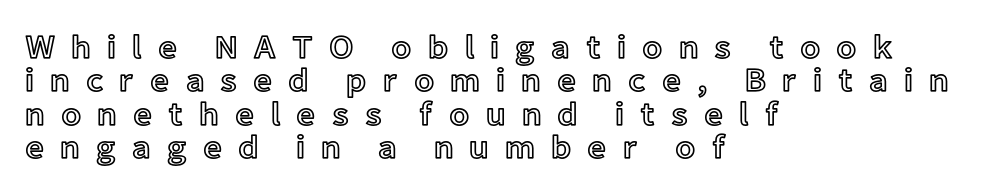
Q: Is the text italic (slanted)? A: No, it is upright.
Q: Is the text underlined? A: No.
Q: How is the paragraph aligned? A: Left-aligned.
Q: Is the spacing between letters normal or unusually wide? A: Unusually wide.
Q: Is the spacing between lines tight, normal or loose? A: Tight.
Q: Width (condensed, normal, or wide)? A: Normal.
Q: x-height? A: Medium.
Q: Monospaced? A: No.
